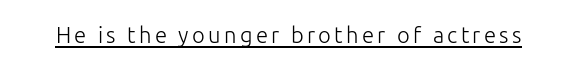
Q: Is the text bold? A: No.
Q: Is the text italic (slanted)? A: No, it is upright.
Q: Is the text underlined? A: Yes.
